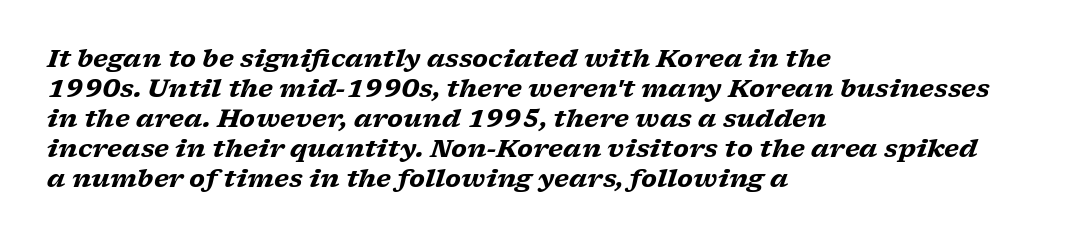
Q: Is the text bold? A: Yes.
Q: Is the text italic (slanted)? A: Yes, it leans right by about 17 degrees.
Q: Is the text underlined? A: No.
Q: How is the paragraph aligned? A: Left-aligned.
Q: Is the spacing between letters normal or unusually wide? A: Normal.
